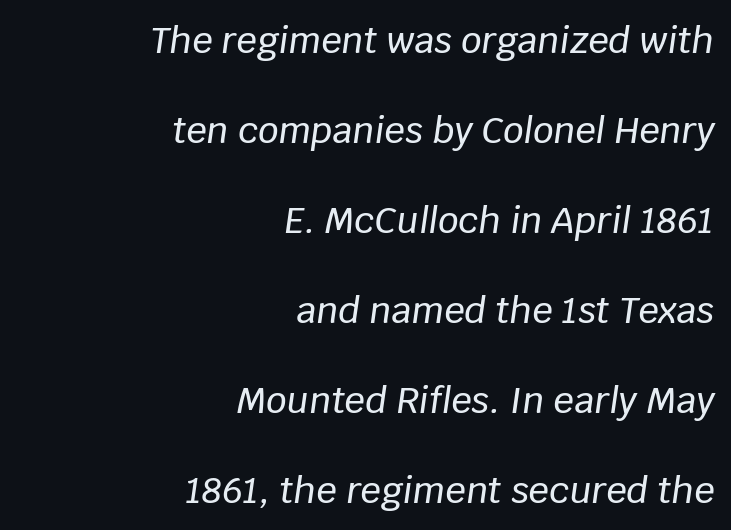
The image shows 36 px text type, italic (leaning right); set right-aligned, loose line spacing (2.5x), normal letter spacing, not underlined; low stroke contrast and a large x-height.
